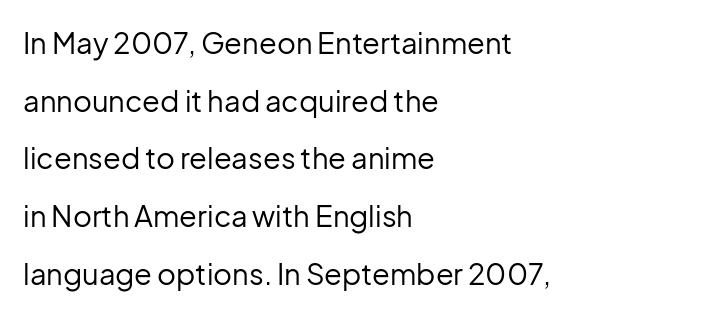
Here the designer chose a conventional face with non-uniform glyph widths. Classification — sans serif. Descenders hang freely into open space. This sample uses plain, unmodified letter spacing. The paragraph has a hard left edge and a soft right edge.
